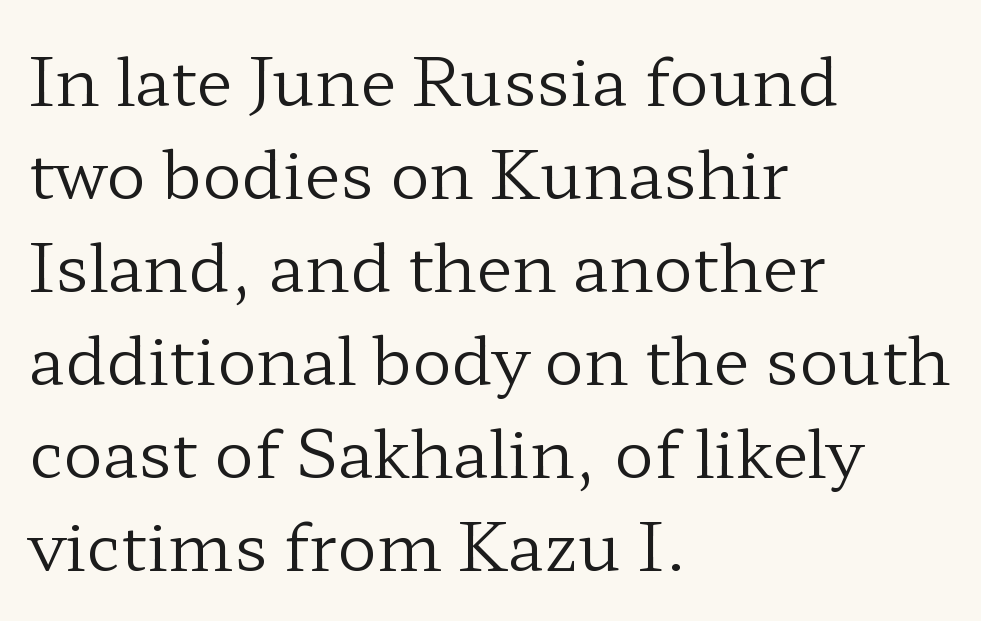
Q: Is the text bold? A: No.
Q: Is the text italic (slanted)? A: No, it is upright.
Q: Is the typeface a serif or a sans-serif typeface? A: Serif.
Q: Is the text underlined? A: No.
Q: How is the paragraph aligned? A: Left-aligned.
Q: Is the spacing between letters normal or unusually wide? A: Normal.
Q: Is the spacing between lines tight, normal or loose? A: Normal.
Q: Width (condensed, normal, or wide)? A: Wide.
Q: Stroke contrast? A: Low.
Q: x-height? A: Medium.
Q: Monospaced? A: No.
